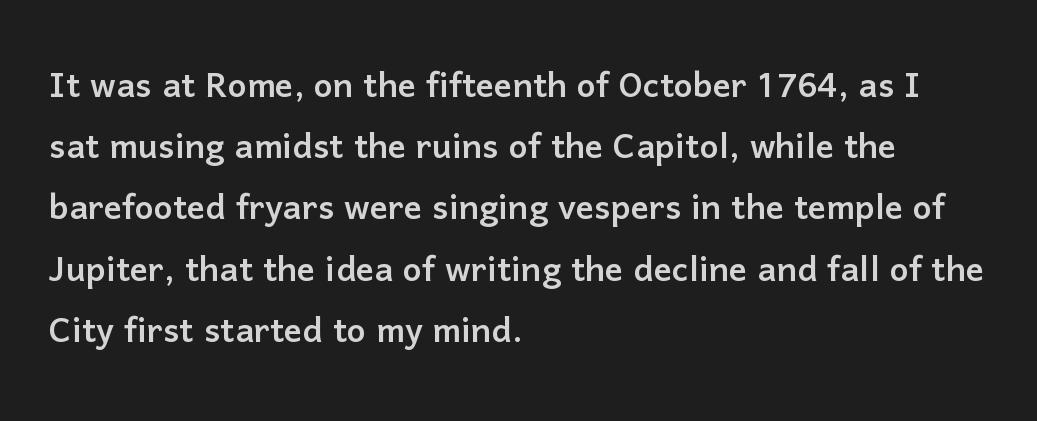
The image shows 45 px sans-serif type, upright; set left-aligned, normal line spacing (1.36x), normal letter spacing, not underlined; low stroke contrast and a medium x-height.
